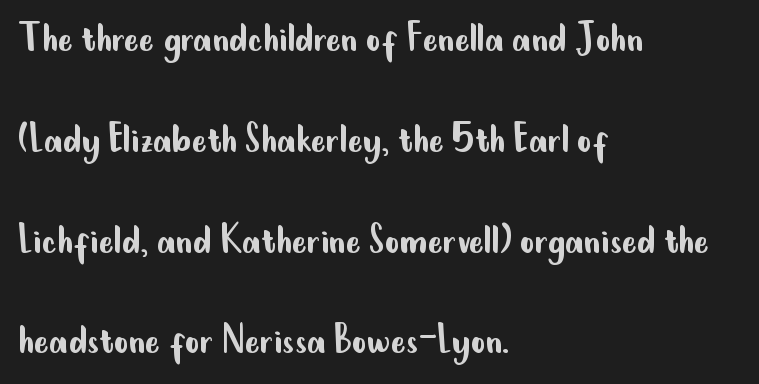
Q: Is the text bold? A: No.
Q: Is the text italic (slanted)? A: No, it is upright.
Q: Is the typeface a serif or a sans-serif typeface? A: Sans-serif.
Q: Is the text underlined? A: No.
Q: How is the paragraph aligned? A: Left-aligned.
Q: Is the spacing between letters normal or unusually wide? A: Normal.
Q: Is the spacing between lines tight, normal or loose? A: Loose.
Q: Width (condensed, normal, or wide)? A: Condensed.
Q: Stroke contrast? A: Low.
Q: x-height? A: Small.
Q: Monospaced? A: No.
